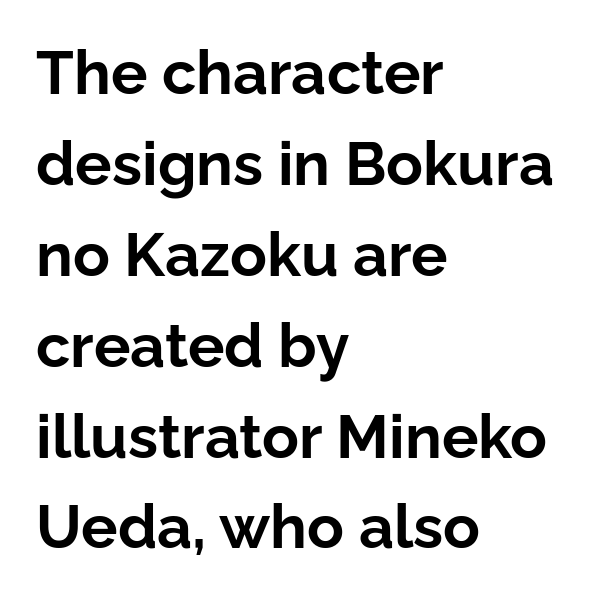
{"serif": "no", "italic": "no", "bold": "yes", "weight": "bold", "width": "normal", "stroke_contrast": "low", "x_height": "medium", "monospaced": "no", "underline": "no", "align": "left", "line_spacing": "normal", "line_spacing_ratio": 1.49, "letter_spacing": "normal", "letter_spacing_em": 0.0, "glyph_px": 61}
